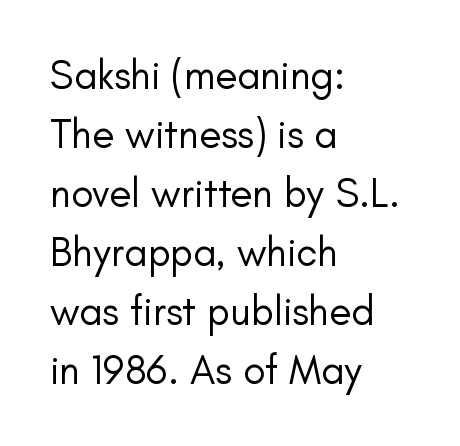
The glyphs are unaccompanied by any horizontal stroke below them. Unlike a traditional serif, this face leaves its strokes unadorned. Glyph-to-glyph distance matches everyday printed text. Proportional: the letters do not fall into vertical columns. A student would call this left alignment; a typographer would say flush left, rag right.
